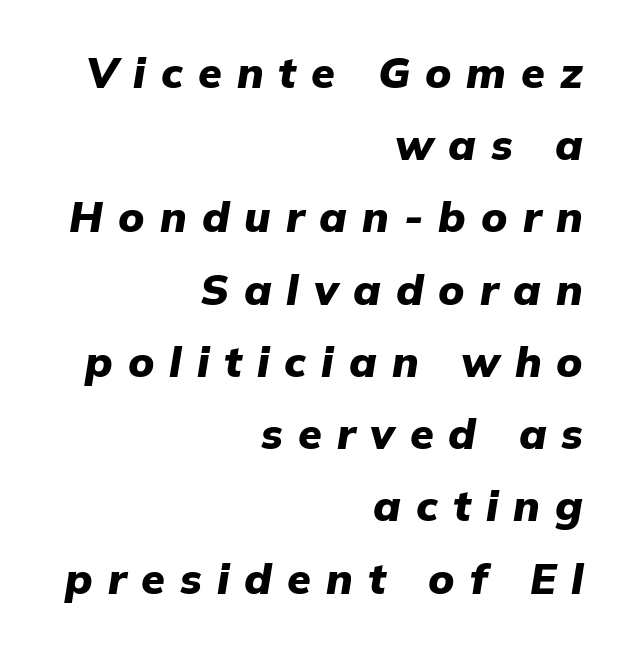
Spacing between characters has been opened up far beyond the box default. The rendering uses natural spacing where letterforms have individual widths. The setting favours the right margin, as signatures and pull-quotes sometimes do. The letters are slanted; this is an italic face.
